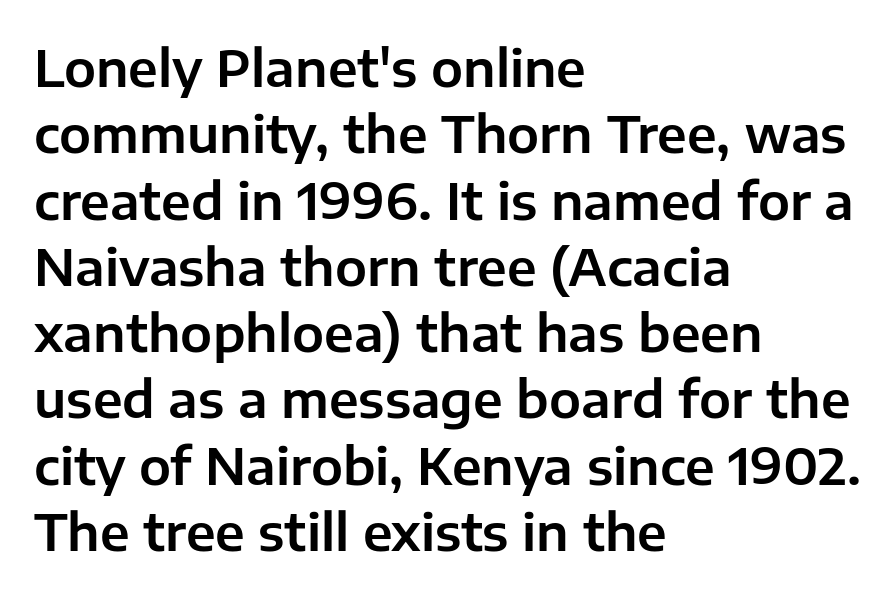
{"serif": "no", "italic": "no", "width": "normal", "stroke_contrast": "low", "x_height": "medium", "monospaced": "no", "underline": "no", "align": "left", "line_spacing": "normal", "line_spacing_ratio": 1.3, "letter_spacing": "normal", "letter_spacing_em": 0.0, "glyph_px": 51}
